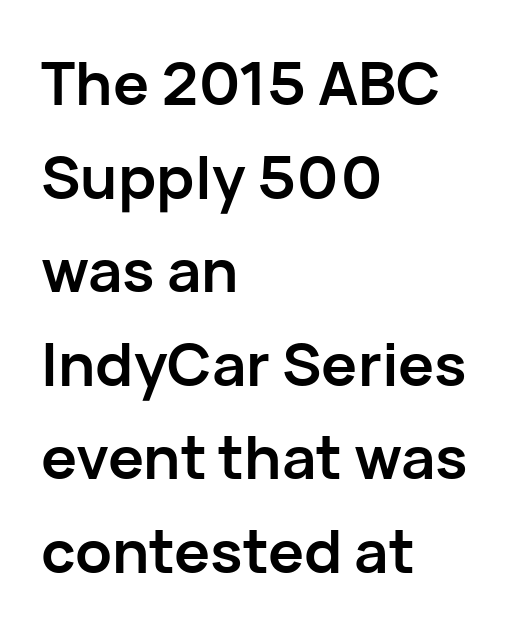
{"serif": "no", "italic": "no", "bold": "yes", "weight": "semibold", "width": "normal", "stroke_contrast": "low", "x_height": "medium", "monospaced": "no", "underline": "no", "align": "left", "line_spacing": "normal", "line_spacing_ratio": 1.56, "letter_spacing": "normal", "letter_spacing_em": 0.0, "glyph_px": 60}
